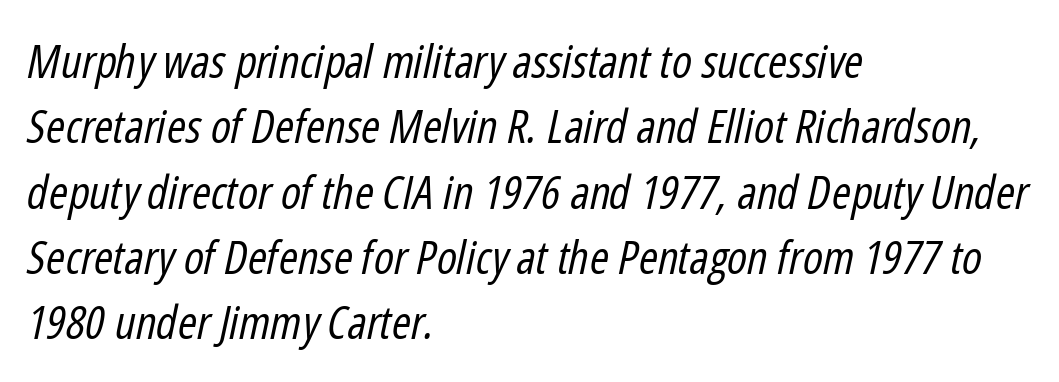
The image shows 46 px regular-weight, condensed type, italic (leaning right); set left-aligned, normal line spacing (1.42x), normal letter spacing, not underlined; low stroke contrast and a medium x-height.
